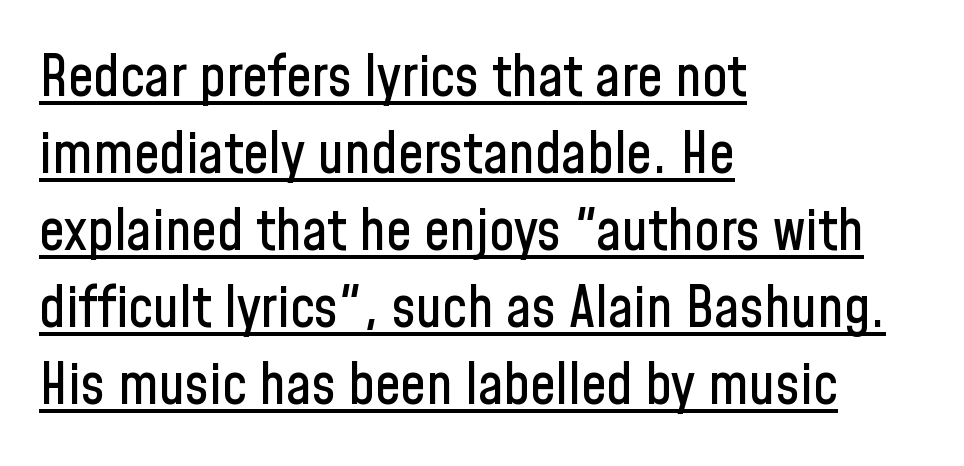
Q: Is the text italic (slanted)? A: No, it is upright.
Q: Is the typeface a serif or a sans-serif typeface? A: Sans-serif.
Q: Is the text underlined? A: Yes.
Q: How is the paragraph aligned? A: Left-aligned.
Q: Is the spacing between letters normal or unusually wide? A: Normal.
Q: Is the spacing between lines tight, normal or loose? A: Normal.
Q: Width (condensed, normal, or wide)? A: Condensed.
Q: Stroke contrast? A: Low.
Q: x-height? A: Medium.
Q: Monospaced? A: No.
